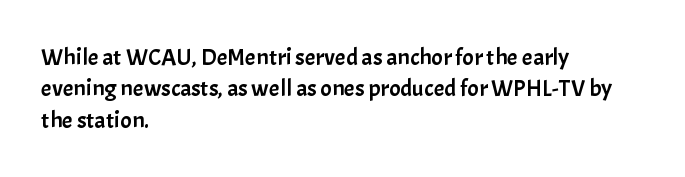
Here the glyphs are tracked normally, forming tight word shapes. Type without underlining. A roman cut, with each character standing at attention. A classic flush-left, rag-right setting is used for this passage.
